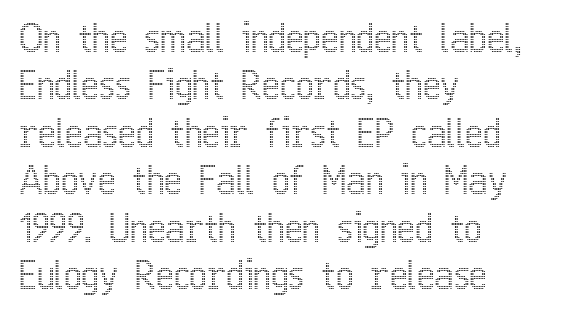
Q: Is the text italic (slanted)? A: No, it is upright.
Q: Is the text underlined? A: No.
Q: How is the paragraph aligned? A: Left-aligned.
Q: Is the spacing between letters normal or unusually wide? A: Normal.
Q: Is the spacing between lines tight, normal or loose? A: Normal.
Q: Width (condensed, normal, or wide)? A: Condensed.
Q: x-height? A: Medium.
Q: Monospaced? A: No.
